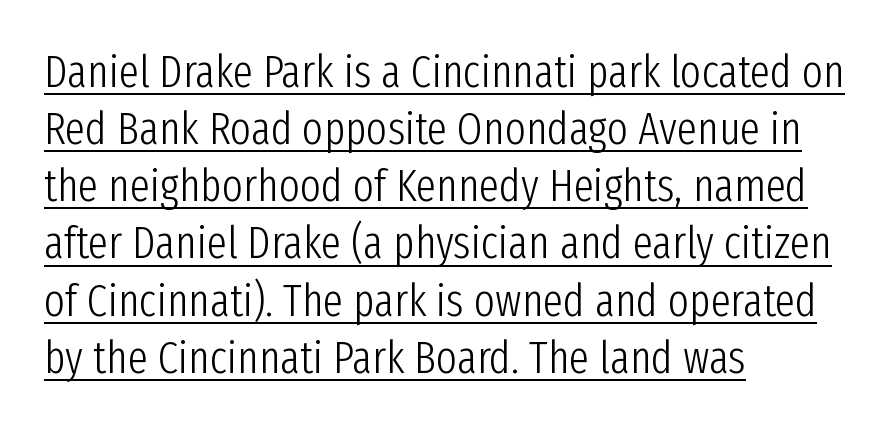
{"serif": "no", "italic": "no", "bold": "no", "weight": "light", "width": "condensed", "stroke_contrast": "low", "x_height": "medium", "monospaced": "no", "underline": "yes", "align": "left", "line_spacing": "normal", "line_spacing_ratio": 1.27, "letter_spacing": "normal", "letter_spacing_em": 0.0, "glyph_px": 45}
